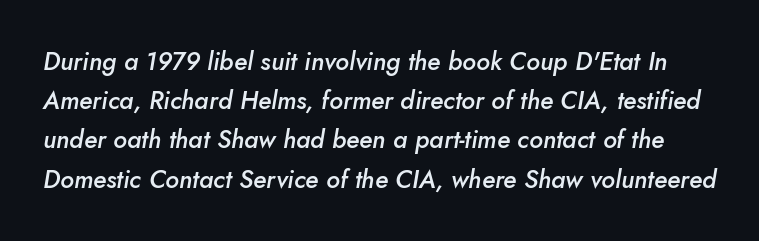
Designer's note — italics engaged. The rendering keeps characters at their native spacing. If you measured baseline to baseline, you'd find a middling distance. Weight: semibold (demi). Lines of text with bare space underneath.
